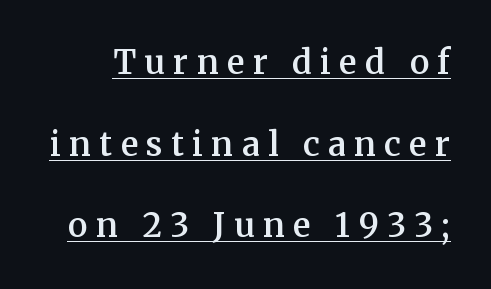
The image shows 33 px semibold serif type, upright; set loose line spacing (2.47x), unusually wide letter spacing (+0.25 em), underlined; medium stroke contrast and a medium x-height.
